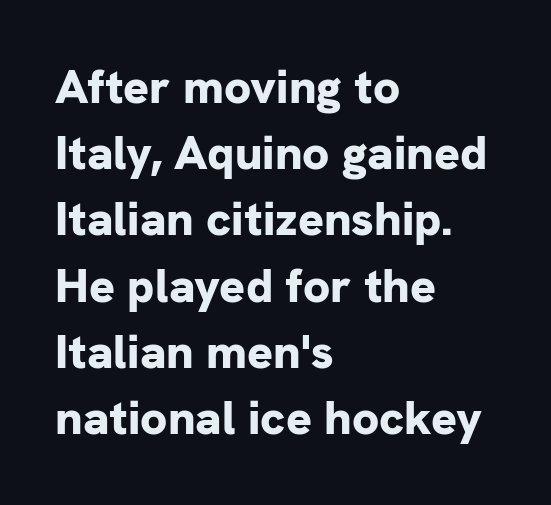
{"serif": "no", "italic": "no", "bold": "yes", "weight": "bold", "width": "normal", "stroke_contrast": "low", "x_height": "medium", "monospaced": "no", "underline": "no", "align": "left", "line_spacing": "normal", "line_spacing_ratio": 1.38, "letter_spacing": "normal", "letter_spacing_em": 0.0, "glyph_px": 48}
